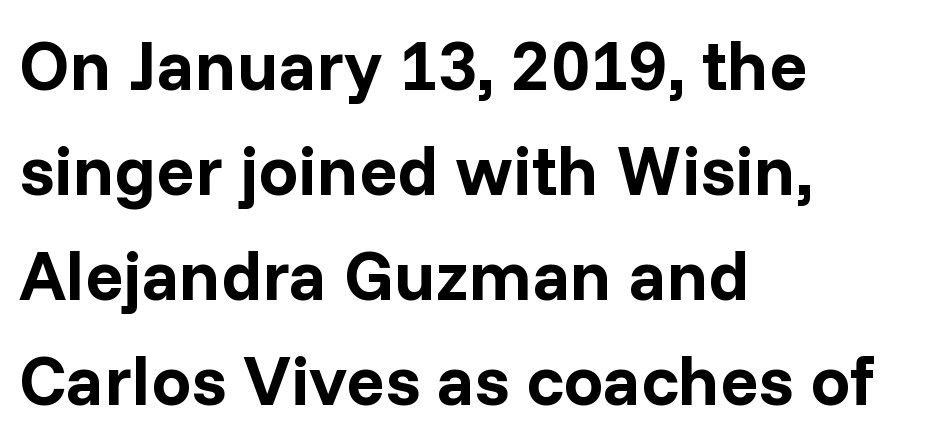
The image shows 71 px bold sans-serif type, upright; set left-aligned, normal line spacing (1.48x), normal letter spacing, not underlined; low stroke contrast and a medium x-height.
